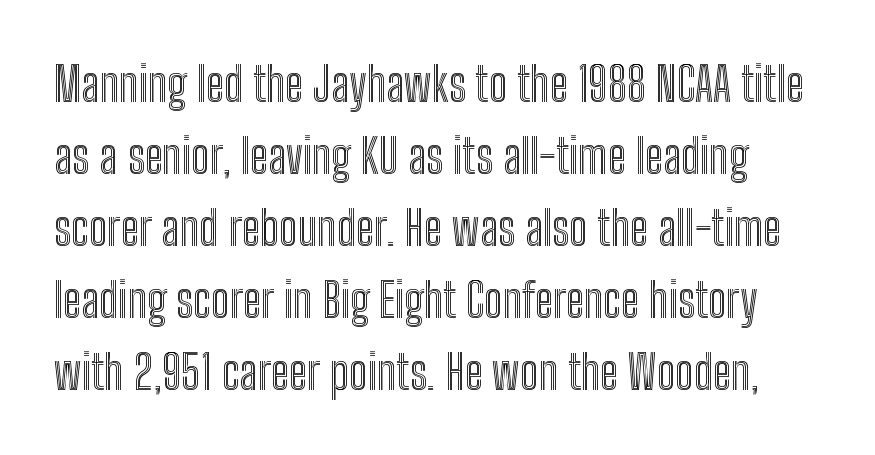
{"italic": "no", "width": "condensed", "x_height": "medium", "monospaced": "no", "underline": "no", "line_spacing": "normal", "line_spacing_ratio": 1.5, "letter_spacing": "normal", "letter_spacing_em": 0.0, "glyph_px": 48}
